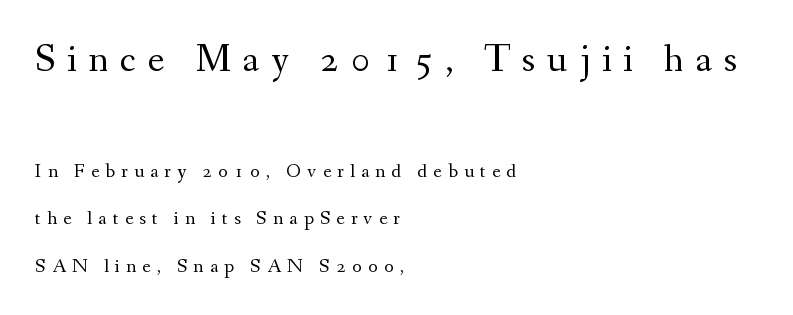
Q: Is the text bold? A: No.
Q: Is the text italic (slanted)? A: No, it is upright.
Q: Is the typeface a serif or a sans-serif typeface? A: Serif.
Q: Is the text underlined? A: No.
Q: How is the paragraph aligned? A: Left-aligned.
Q: Is the spacing between letters normal or unusually wide? A: Unusually wide.
Q: Is the spacing between lines tight, normal or loose? A: Loose.
Q: Which block of text is set in a larger size, the first (top) or the second (bottom)? A: The first (top) one.
Q: Width (condensed, normal, or wide)? A: Normal.
Q: Stroke contrast? A: Medium.
Q: x-height? A: Small.
Q: Monospaced? A: No.
